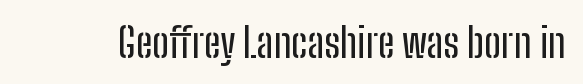
The image shows 41 px condensed sans-serif type, upright; set normal letter spacing, not underlined; low stroke contrast and a medium x-height.
